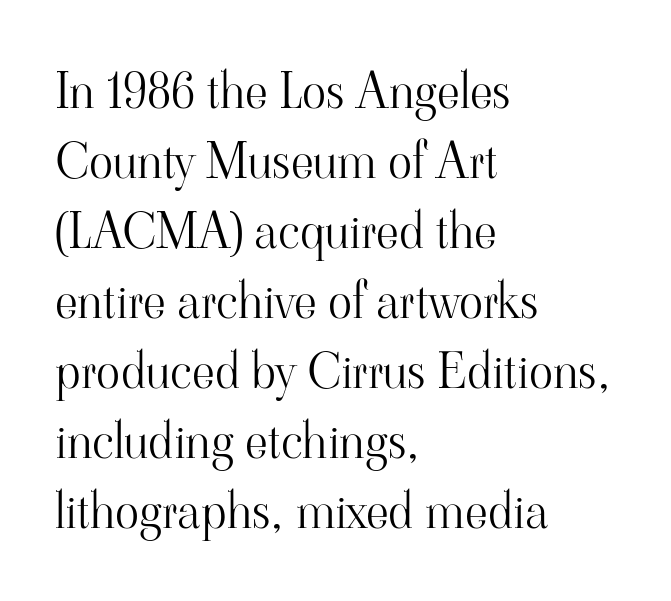
The image shows 50 px light serif type, upright; set left-aligned, normal line spacing (1.4x), normal letter spacing, not underlined; high stroke contrast and a small x-height.
